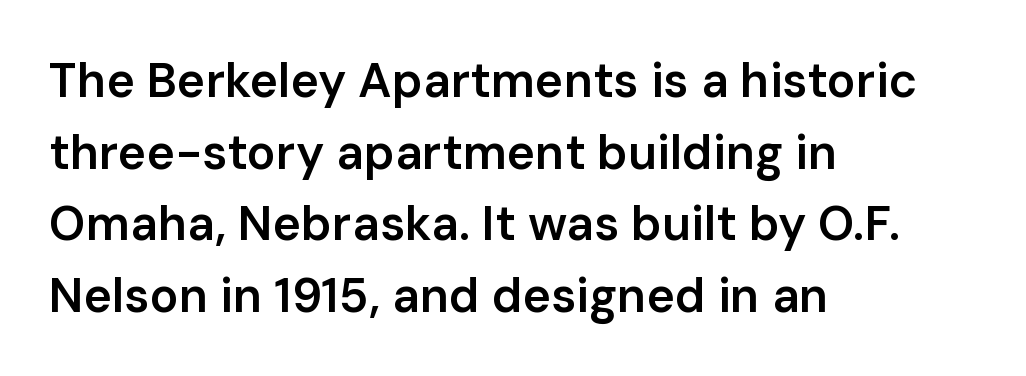
Are there feet on the stems? There aren't — it's a sans. Summary of vertical rhythm: regular, with standard interline spacing. Do the characters align in a grid? No, the font is proportional. The passage shown has conventional tracking throughout. Where is the straight margin? On the left.
